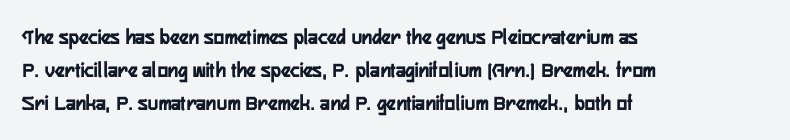
The specimen omits any rule beneath the text block's lines. Is the letter spacing exaggerated? No — it looks like the ordinary default. The typography opts for an upright posture over an oblique one. The rag falls on the right side of this text block. Baseline-to-baseline distance is the conventional proportion of letter height.
